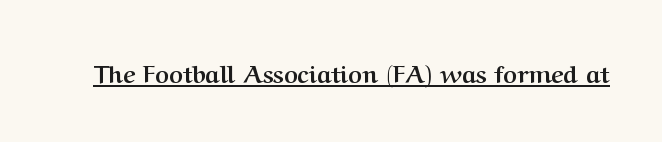
Students, observe the line beneath the letters — that is underlining. Upright lettering throughout. Summary of weight: heavy, a full bold. Here the glyphs are tracked normally, forming tight word shapes.
